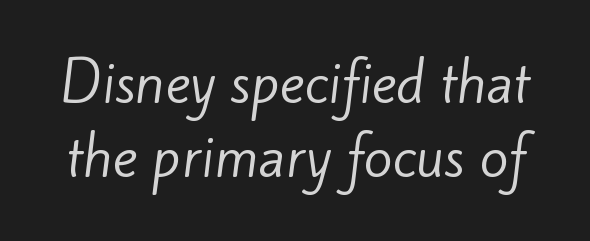
Interline gaps are of average width in this sample. A typesetter would call this proportional, since set widths differ per character. Here the glyphs are tracked normally, forming tight word shapes. The passage shown is typeset with a sans-serif family. Stroke thickness stays within the range of a standard reading face or lighter. The zone under the glyphs is completely vacant.
